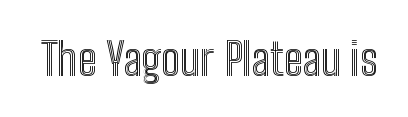
{"italic": "no", "width": "condensed", "x_height": "medium", "monospaced": "no", "underline": "no", "letter_spacing": "normal", "letter_spacing_em": 0.0, "glyph_px": 45}
